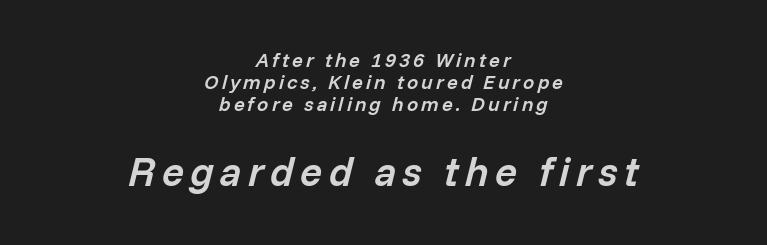
{"italic": "yes", "lean": "right", "slant_degrees": 14, "bold": "semi", "weight": "semibold", "width": "normal", "stroke_contrast": "low", "x_height": "medium", "monospaced": "no", "underline": "no", "align": "center", "line_spacing": "tight", "line_spacing_ratio": 1.09, "larger_block": "second", "size_ratio": 2.05, "glyph_px": 41}
